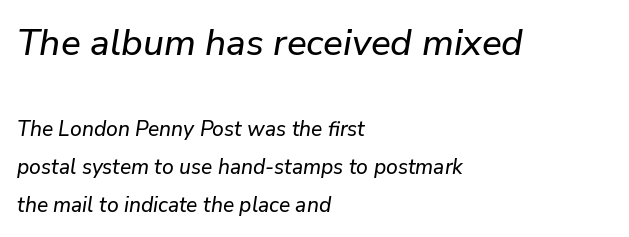
The image shows 37 px text type, italic (leaning right); set left-aligned, line spacing 1.81x, normal letter spacing, not underlined; the first (top) block is 1.76x larger; low stroke contrast and a medium x-height.
